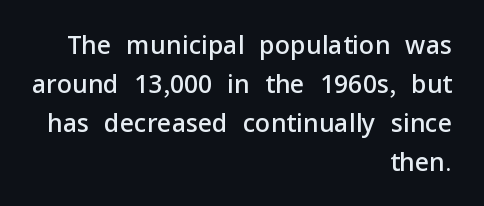
Q: Is the text bold? A: Semi-bold.
Q: Is the text italic (slanted)? A: No, it is upright.
Q: Is the text underlined? A: No.
Q: How is the paragraph aligned? A: Right-aligned.
Q: Is the spacing between letters normal or unusually wide? A: Normal.
Q: Is the spacing between lines tight, normal or loose? A: Normal.
